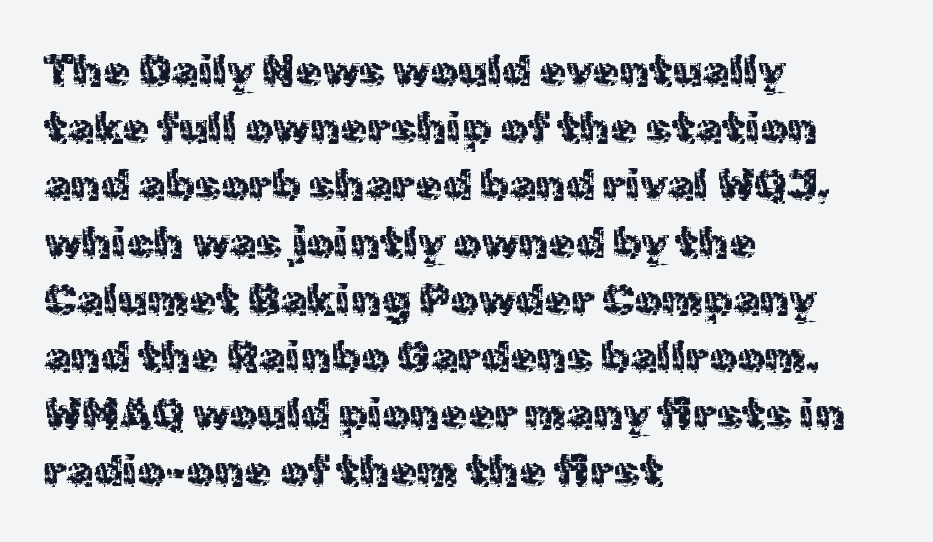
The image shows 44 px regular-weight sans-serif type, upright; set left-aligned, normal line spacing (1.3x), normal letter spacing, not underlined; a medium x-height.
